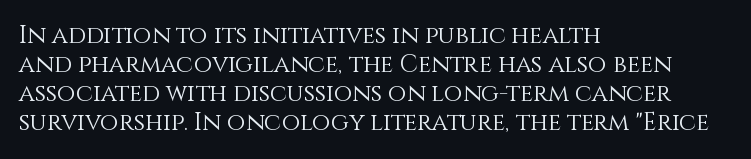
The strokes carry an ordinary text weight at most. Default kerning and tracking; the words read as compact shapes. The gap between lines stays unmarked. Does the lettering tilt? It doesn't — this is upright.
